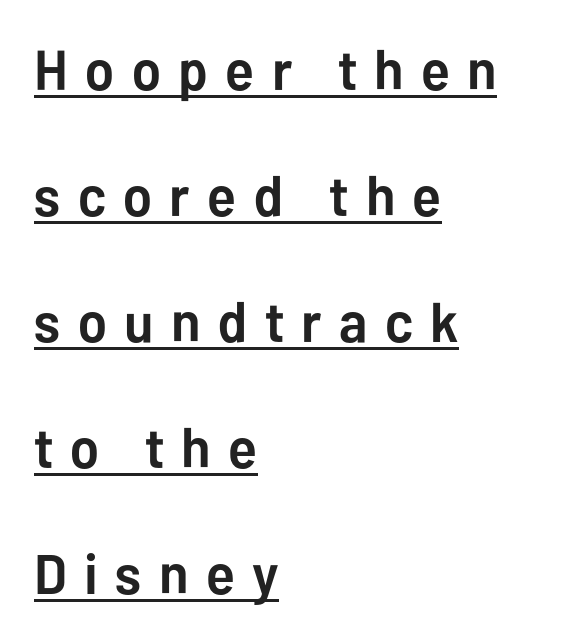
Q: Is the text bold? A: Yes.
Q: Is the text italic (slanted)? A: No, it is upright.
Q: Is the typeface a serif or a sans-serif typeface? A: Sans-serif.
Q: Is the text underlined? A: Yes.
Q: How is the paragraph aligned? A: Left-aligned.
Q: Is the spacing between letters normal or unusually wide? A: Unusually wide.
Q: Is the spacing between lines tight, normal or loose? A: Loose.
Q: Width (condensed, normal, or wide)? A: Normal.
Q: Stroke contrast? A: Low.
Q: x-height? A: Medium.
Q: Monospaced? A: No.
